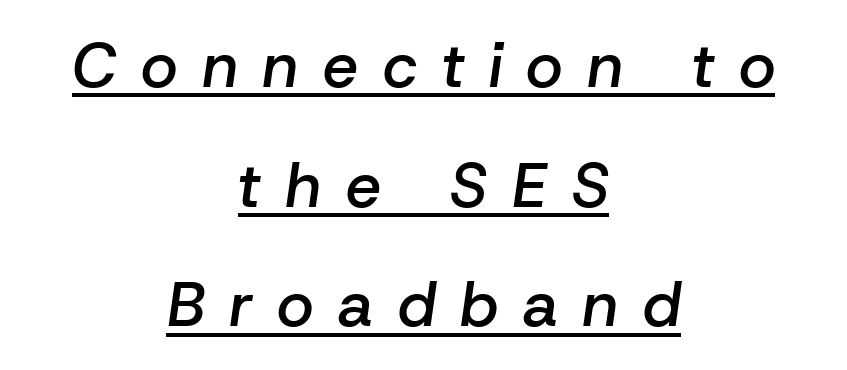
The image shows 63 px semibold type, italic (leaning right); set centered, loose line spacing (1.9x), unusually wide letter spacing (+0.39 em), underlined; low stroke contrast and a medium x-height.
